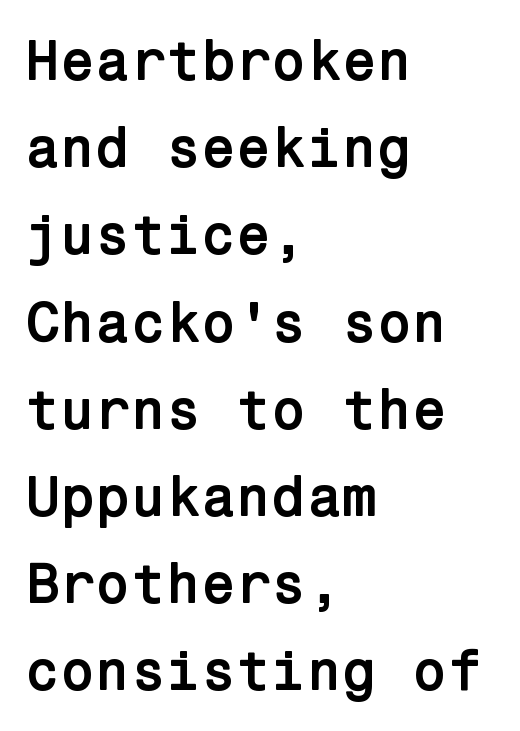
{"serif": "no", "italic": "no", "bold": "yes", "weight": "semibold", "width": "normal", "stroke_contrast": "low", "x_height": "medium", "underline": "no", "align": "left", "line_spacing": "normal", "line_spacing_ratio": 1.53, "letter_spacing": "normal", "letter_spacing_em": 0.0, "glyph_px": 57}
